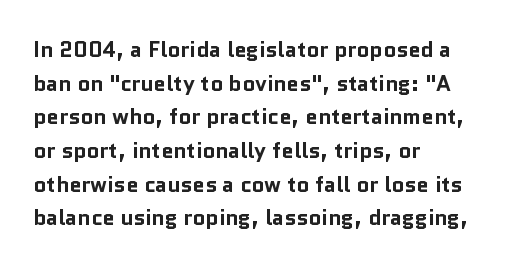
{"italic": "no", "bold": "yes", "underline": "no", "align": "left", "line_spacing": "normal", "line_spacing_ratio": 1.53, "letter_spacing": "normal", "letter_spacing_em": 0.0, "glyph_px": 22}
